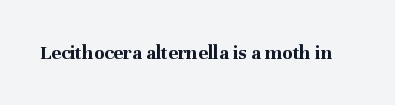
The image shows 21 px bold type, upright; set normal letter spacing, not underlined.
